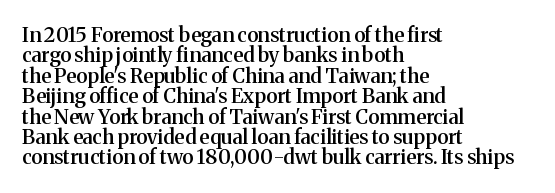
Italic? Not at all — the glyphs are vertical. Horizontal bands of white between lines are thin slivers. A semibold gives these letters moderate extra thickness, short of bold. Short note: letters normally spaced. If you drew a ruler down the left edge, every line would touch it. The passage shown is not underscored anywhere.
